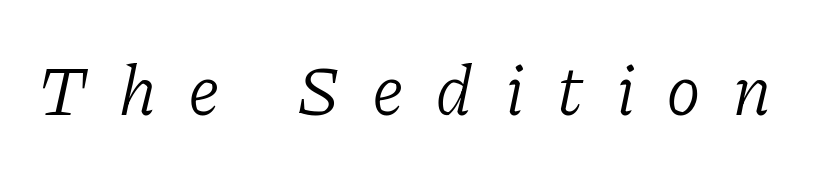
{"serif": "yes", "italic": "yes", "lean": "right", "slant_degrees": 11, "bold": "no", "weight": "light", "width": "normal", "stroke_contrast": "low", "x_height": "medium", "monospaced": "no", "underline": "no", "letter_spacing": "wide", "letter_spacing_em": 0.44, "glyph_px": 71}
